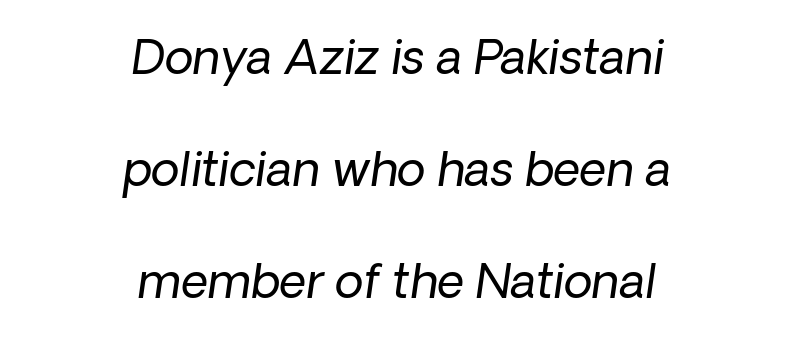
Q: Is the text bold? A: No.
Q: Is the typeface a serif or a sans-serif typeface? A: Sans-serif.
Q: Is the text underlined? A: No.
Q: How is the paragraph aligned? A: Centered.
Q: Is the spacing between letters normal or unusually wide? A: Normal.
Q: Is the spacing between lines tight, normal or loose? A: Loose.
Q: Width (condensed, normal, or wide)? A: Normal.
Q: Stroke contrast? A: Low.
Q: x-height? A: Medium.
Q: Monospaced? A: No.
